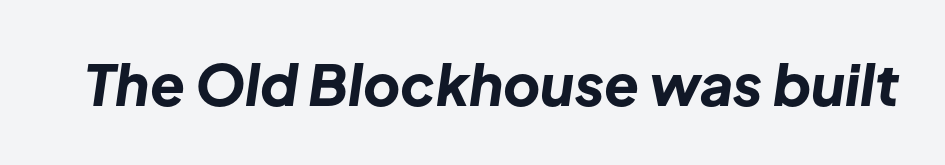
The image shows 57 px bold type, italic (leaning right); set normal letter spacing, not underlined; low stroke contrast and a medium x-height.
